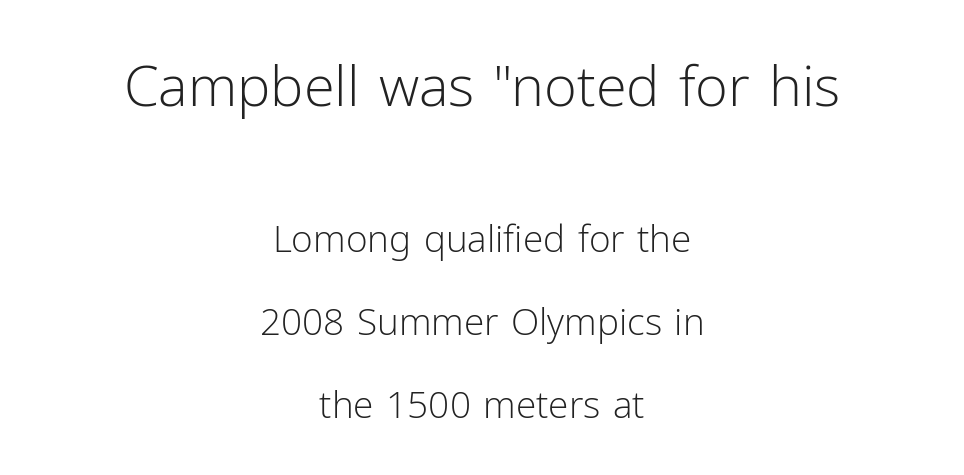
Q: Is the text bold? A: No.
Q: Is the text italic (slanted)? A: No, it is upright.
Q: Is the typeface a serif or a sans-serif typeface? A: Sans-serif.
Q: Is the text underlined? A: No.
Q: How is the paragraph aligned? A: Centered.
Q: Is the spacing between letters normal or unusually wide? A: Normal.
Q: Is the spacing between lines tight, normal or loose? A: Loose.
Q: Which block of text is set in a larger size, the first (top) or the second (bottom)? A: The first (top) one.
Q: Width (condensed, normal, or wide)? A: Normal.
Q: Stroke contrast? A: Low.
Q: x-height? A: Medium.
Q: Monospaced? A: No.
